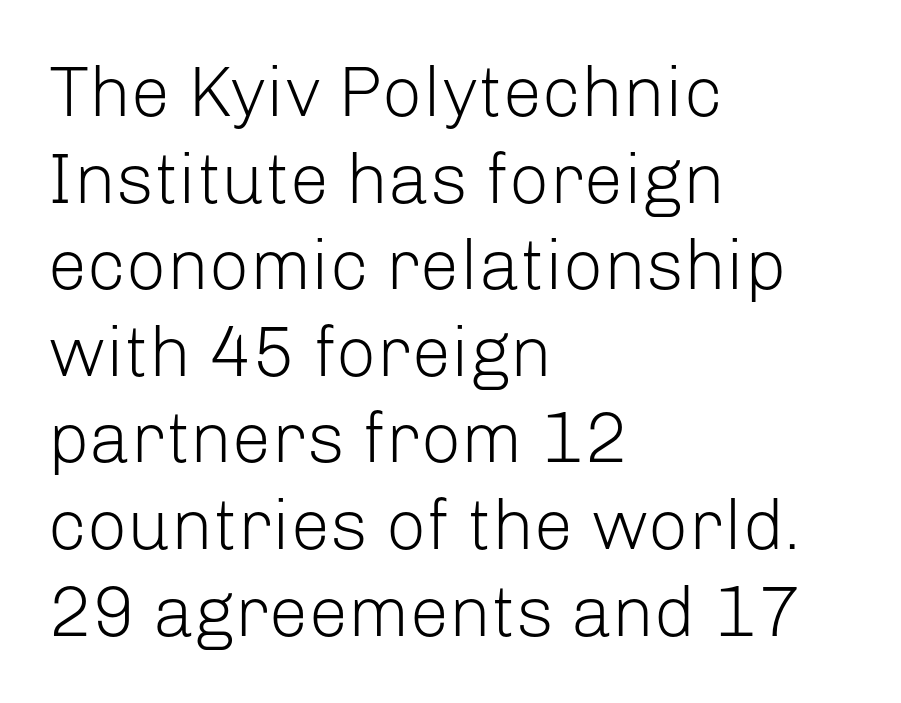
The image shows 71 px light sans-serif type, upright; set left-aligned, line spacing 1.22x, normal letter spacing, not underlined; low stroke contrast and a medium x-height.
